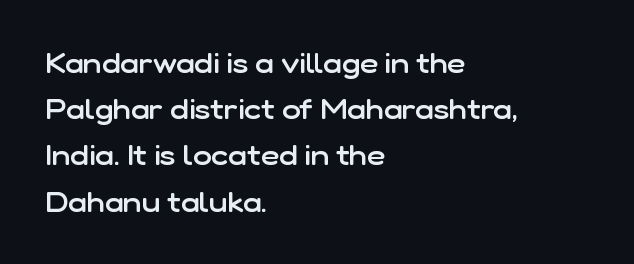
Stems and bowls a touch heavier than normal — semibold. Lines of text with bare space underneath. Regarding serifs, this sample does without them. The face used here is rendered with its standard letterfit. This sample has the flowing, uneven cadence of proportional lettering.
